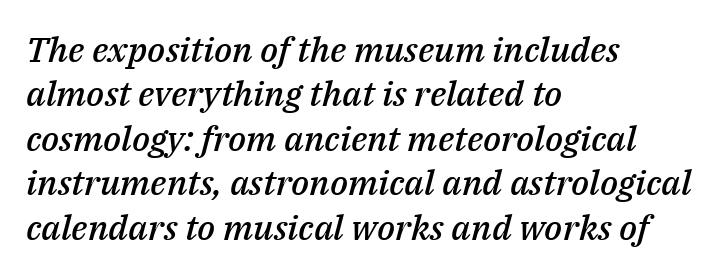
Baseline-to-baseline distance is the conventional proportion of letter height. Style check: oblique. Its strokes are somewhat broadened, the hallmark of semibold type. A typesetter would call this proportional, since set widths differ per character. The letterforms sit shoulder to shoulder at normal distance. Anything drawn beneath the words? Only blank space.
